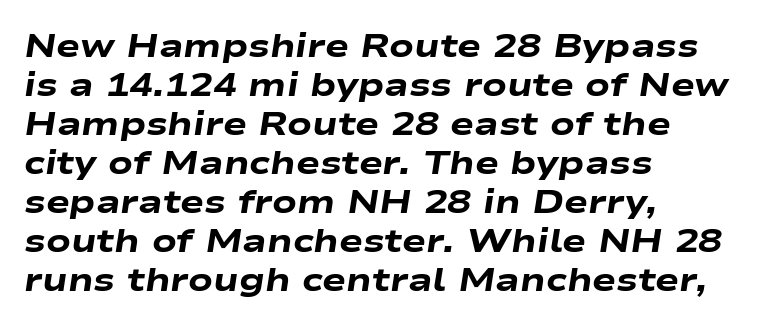
Q: Is the text bold? A: Yes.
Q: Is the text italic (slanted)? A: Yes, it leans right by about 9 degrees.
Q: Is the text underlined? A: No.
Q: How is the paragraph aligned? A: Left-aligned.
Q: Is the spacing between letters normal or unusually wide? A: Normal.
Q: Width (condensed, normal, or wide)? A: Wide.
Q: Stroke contrast? A: Low.
Q: x-height? A: Medium.
Q: Monospaced? A: No.
